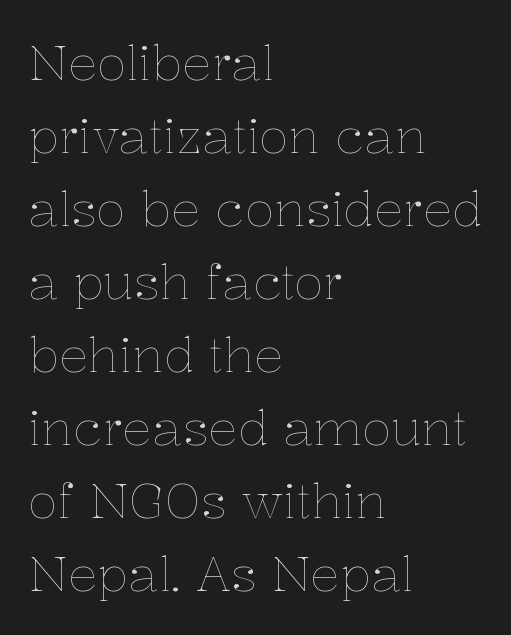
The image shows 49 px thin type, upright; set left-aligned, normal line spacing (1.49x), normal letter spacing, not underlined; low stroke contrast and a medium x-height.
